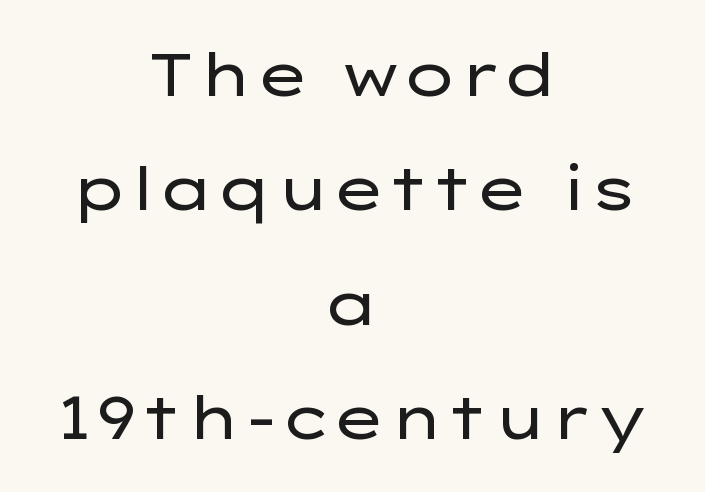
The baseline area is clear. Horizontally, the lines are justified to the midpoint only. Honestly, the letter spacing is just normal — you wouldn't notice it. Vertical spacing — loose.
